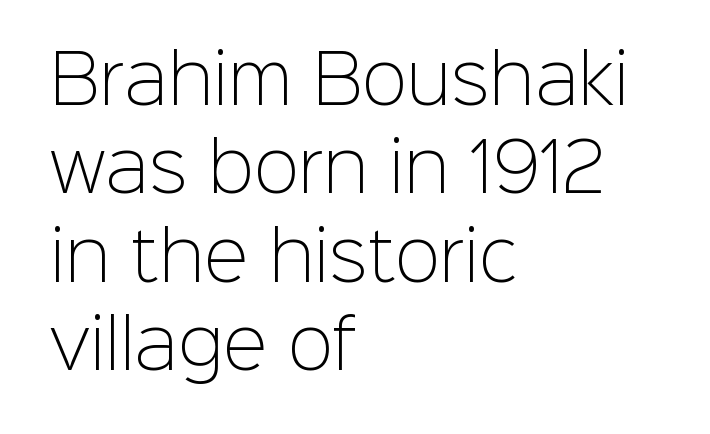
{"serif": "no", "italic": "no", "bold": "no", "weight": "light", "width": "normal", "stroke_contrast": "low", "x_height": "medium", "monospaced": "no", "underline": "no", "align": "left", "line_spacing": "normal", "line_spacing_ratio": 1.32, "letter_spacing": "normal", "letter_spacing_em": 0.0, "glyph_px": 67}
